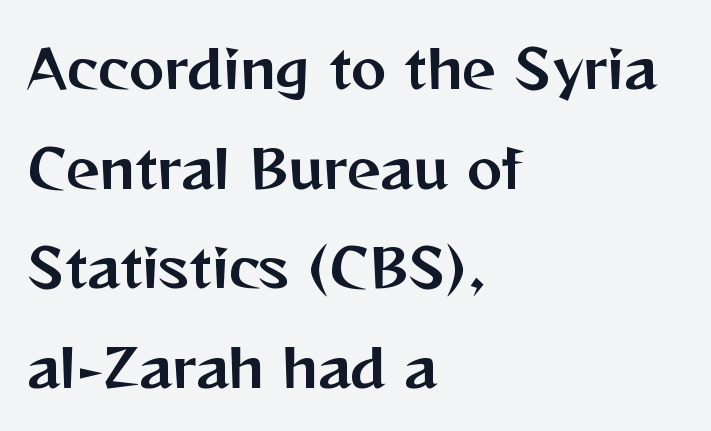
{"serif": "no", "italic": "no", "width": "normal", "stroke_contrast": "medium", "x_height": "medium", "monospaced": "no", "underline": "no", "align": "left", "line_spacing_ratio": 1.88, "letter_spacing": "normal", "letter_spacing_em": 0.0, "glyph_px": 53}
